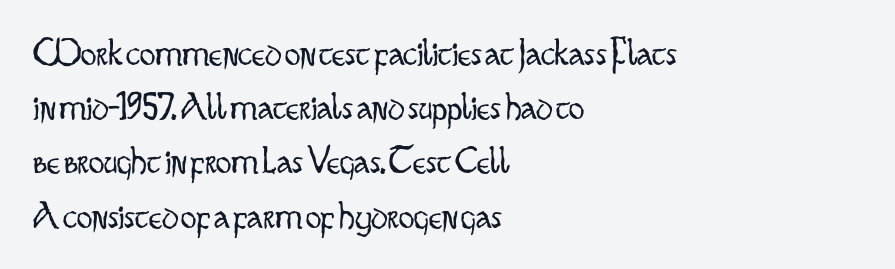
{"serif": "no", "italic": "no", "bold": "no", "weight": "light", "width": "condensed", "stroke_contrast": "low", "x_height": "small", "monospaced": "no", "underline": "no", "align": "left", "line_spacing": "normal", "line_spacing_ratio": 1.39, "letter_spacing": "normal", "letter_spacing_em": 0.0, "glyph_px": 39}
